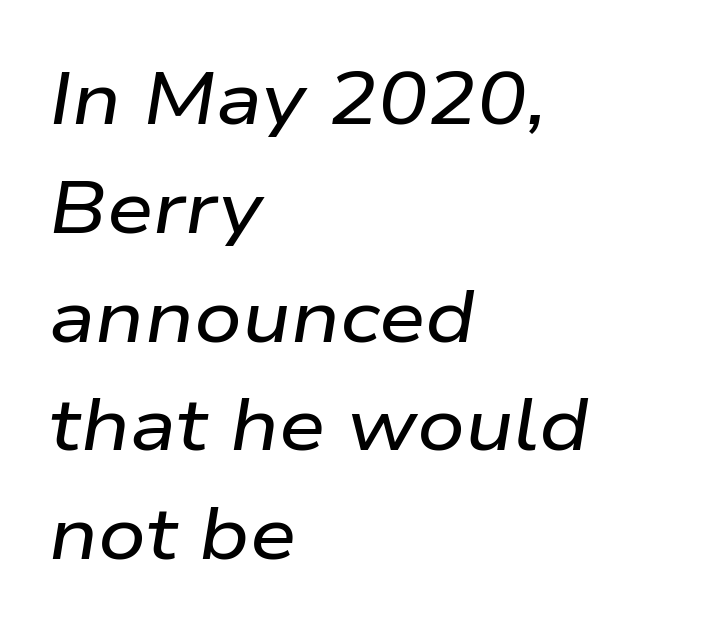
Q: Is the text italic (slanted)? A: Yes, it leans right by about 9 degrees.
Q: Is the text underlined? A: No.
Q: How is the paragraph aligned? A: Left-aligned.
Q: Is the spacing between letters normal or unusually wide? A: Normal.
Q: Is the spacing between lines tight, normal or loose? A: Normal.
Q: Width (condensed, normal, or wide)? A: Wide.
Q: Stroke contrast? A: Low.
Q: x-height? A: Medium.
Q: Monospaced? A: No.
